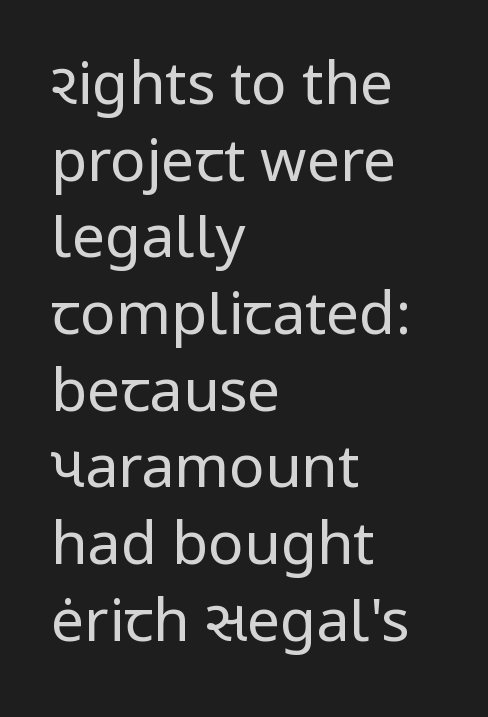
What kind of face is this? One without serifs — a sans. The designer left line spacing at the default. Descenders are the only things crossing below the line. The ragged edge is on the right, which tells us the setting is flush left. Think standard paragraph weight, or any step lighter than that.
